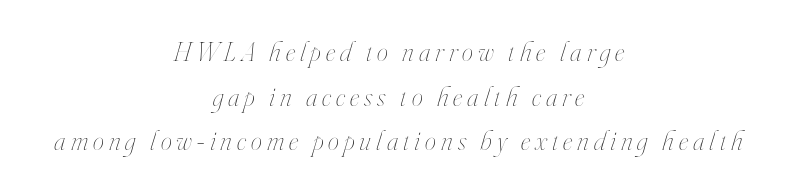
{"italic": "yes", "lean": "right", "slant_degrees": 16, "bold": "no", "weight": "thin", "width": "condensed", "stroke_contrast": "high", "x_height": "small", "monospaced": "no", "underline": "no", "align": "center", "line_spacing": "normal", "line_spacing_ratio": 1.59, "glyph_px": 28}
